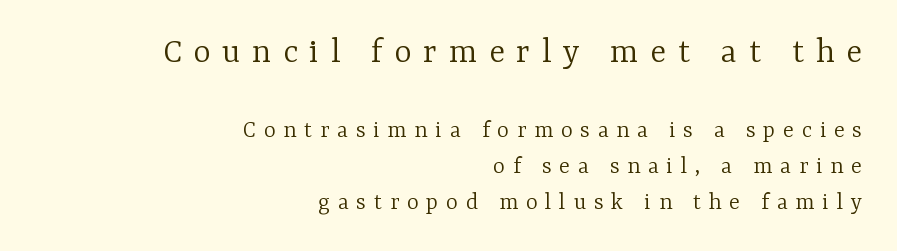
{"serif": "yes", "italic": "no", "bold": "no", "weight": "light", "width": "normal", "stroke_contrast": "low", "x_height": "medium", "monospaced": "no", "underline": "no", "align": "right", "line_spacing": "normal", "line_spacing_ratio": 1.44, "letter_spacing": "wide", "letter_spacing_em": 0.31, "larger_block": "first", "size_ratio": 1.48, "glyph_px": 37}
